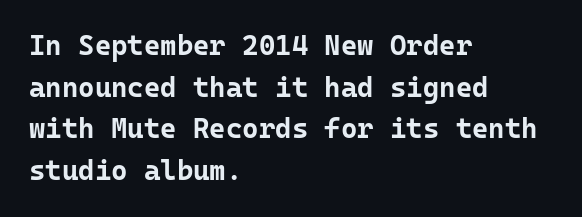
{"serif": "no", "italic": "no", "bold": "yes", "weight": "bold", "width": "normal", "stroke_contrast": "low", "x_height": "medium", "monospaced": "yes", "underline": "no", "align": "left", "line_spacing": "normal", "line_spacing_ratio": 1.49, "letter_spacing": "normal", "letter_spacing_em": 0.0, "glyph_px": 28}
